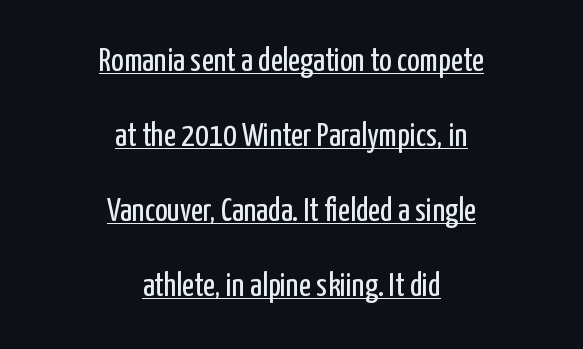
The image shows 33 px regular-weight, condensed sans-serif type, upright; set centered, loose line spacing (2.27x), normal letter spacing, underlined; low stroke contrast and a medium x-height.
